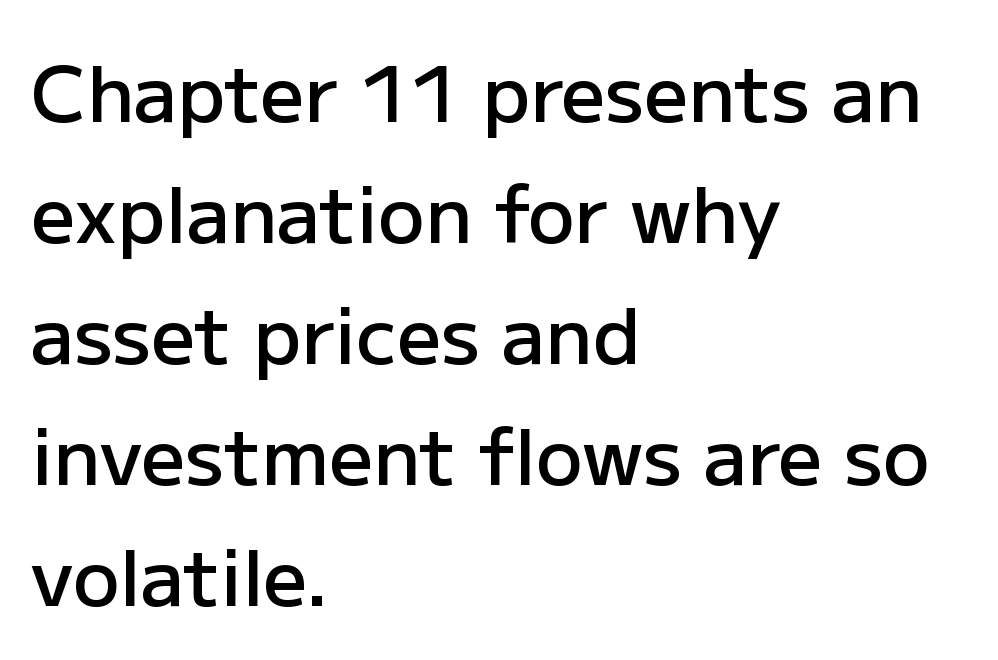
{"serif": "no", "italic": "no", "bold": "semi", "weight": "semibold", "width": "normal", "stroke_contrast": "low", "x_height": "medium", "monospaced": "no", "underline": "no", "align": "left", "line_spacing": "normal", "line_spacing_ratio": 1.55, "letter_spacing": "normal", "letter_spacing_em": 0.0, "glyph_px": 78}
